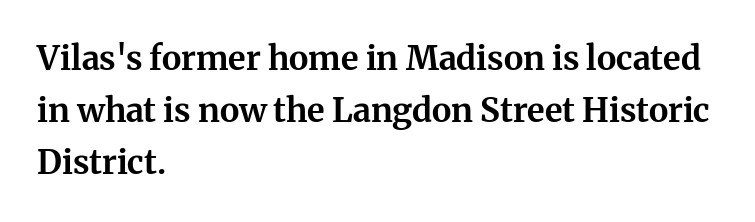
{"serif": "yes", "italic": "no", "bold": "yes", "weight": "bold", "width": "normal", "stroke_contrast": "medium", "x_height": "medium", "monospaced": "no", "underline": "no", "align": "left", "line_spacing": "normal", "line_spacing_ratio": 1.58, "letter_spacing": "normal", "letter_spacing_em": 0.0, "glyph_px": 33}
